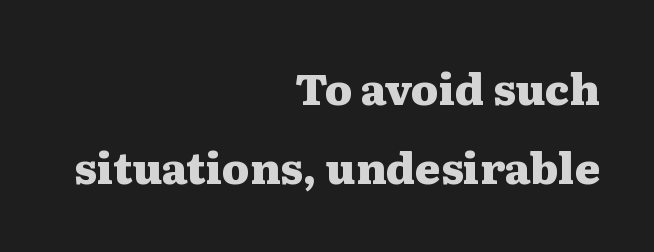
The image shows 43 px heavy, wide serif type, upright; set right-aligned, line spacing 1.83x, normal letter spacing, not underlined; medium stroke contrast and a medium x-height.
